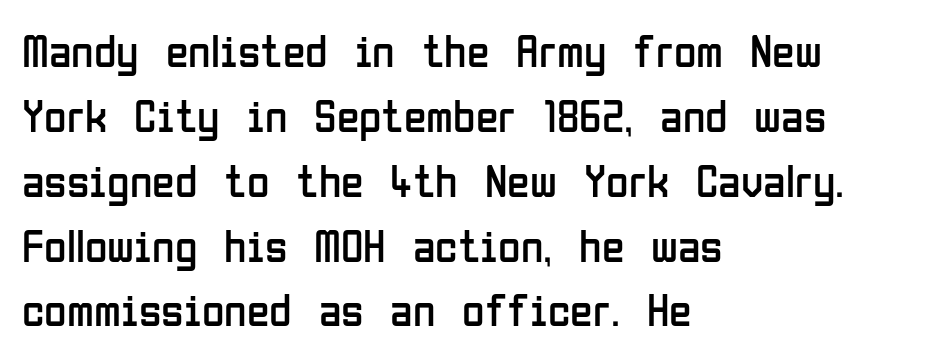
Q: Is the text bold? A: No.
Q: Is the text italic (slanted)? A: No, it is upright.
Q: Is the typeface a serif or a sans-serif typeface? A: Sans-serif.
Q: Is the text underlined? A: No.
Q: How is the paragraph aligned? A: Left-aligned.
Q: Is the spacing between letters normal or unusually wide? A: Normal.
Q: Is the spacing between lines tight, normal or loose? A: Normal.
Q: Width (condensed, normal, or wide)? A: Condensed.
Q: Stroke contrast? A: Low.
Q: x-height? A: Medium.
Q: Monospaced? A: No.
